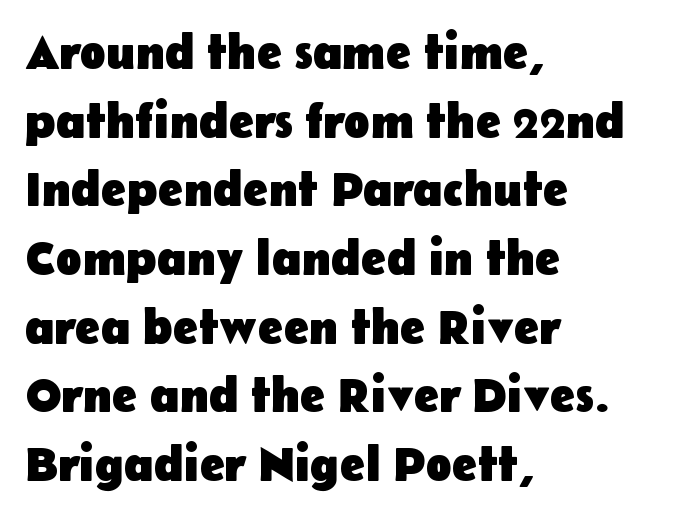
The image shows 48 px heavy sans-serif type, upright; set left-aligned, normal line spacing (1.43x), normal letter spacing, not underlined; low stroke contrast and a medium x-height.
